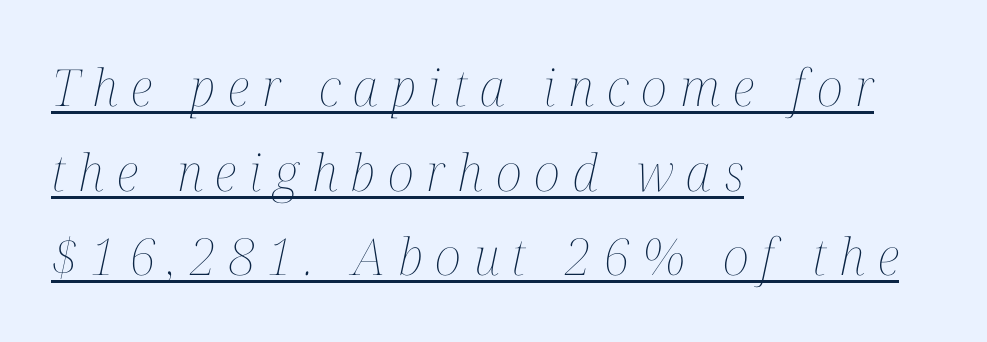
The image shows 51 px thin, condensed type, italic (leaning right); set left-aligned, normal line spacing (1.66x), unusually wide letter spacing (+0.25 em), underlined; medium stroke contrast and a medium x-height.
